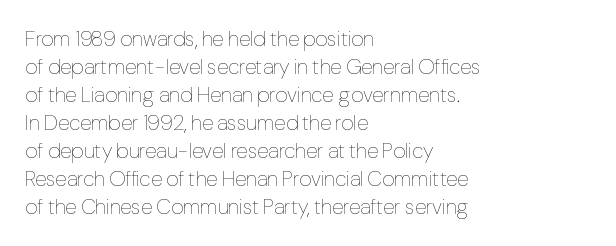
Q: Is the text bold? A: No.
Q: Is the text italic (slanted)? A: No, it is upright.
Q: Is the text underlined? A: No.
Q: How is the paragraph aligned? A: Left-aligned.
Q: Is the spacing between letters normal or unusually wide? A: Normal.
Q: Is the spacing between lines tight, normal or loose? A: Normal.
